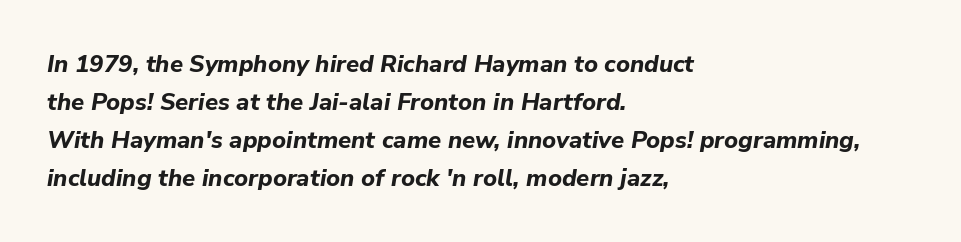
The image shows 24 px bold type, italic (leaning right); set left-aligned, normal line spacing (1.58x), normal letter spacing, not underlined.
